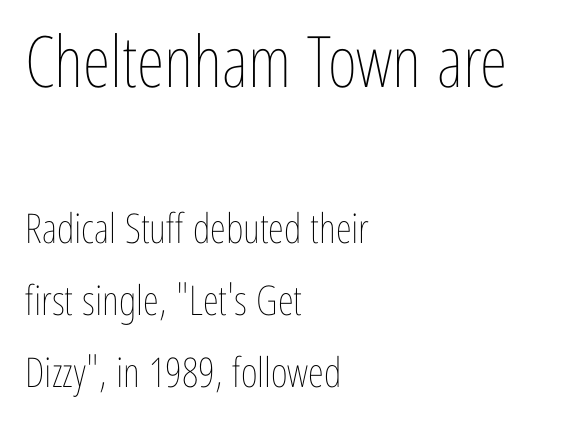
The emphasis by scale lands on block number one, above. Lines of text with bare space underneath. These lines are set flush left with a ragged right edge. The rendering uses natural spacing where letterforms have individual widths. These lines were composed using upright roman letters. Stems here are at most as thick as an everyday book face.
